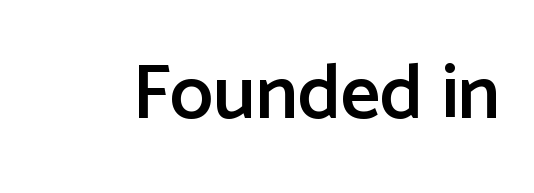
{"serif": "no", "italic": "no", "bold": "semi", "weight": "semibold", "width": "normal", "stroke_contrast": "low", "x_height": "medium", "monospaced": "no", "underline": "no", "letter_spacing": "normal", "letter_spacing_em": 0.0, "glyph_px": 77}
